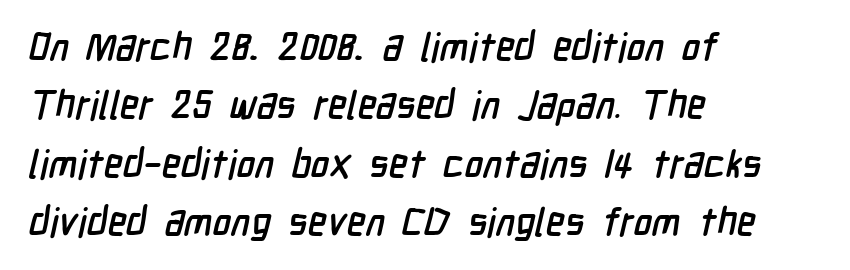
{"serif": "no", "width": "condensed", "stroke_contrast": "low", "x_height": "medium", "monospaced": "no", "underline": "no", "align": "left", "line_spacing": "normal", "line_spacing_ratio": 1.5, "letter_spacing": "normal", "letter_spacing_em": 0.0, "glyph_px": 39}
